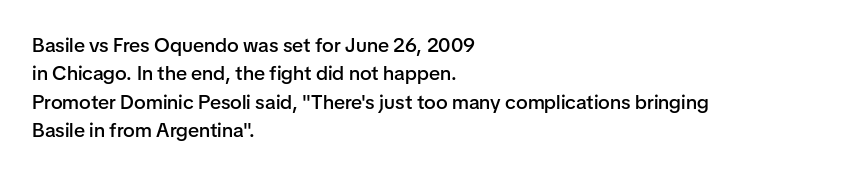
The image shows 20 px text type, upright; set left-aligned, normal line spacing (1.42x), normal letter spacing, not underlined.
